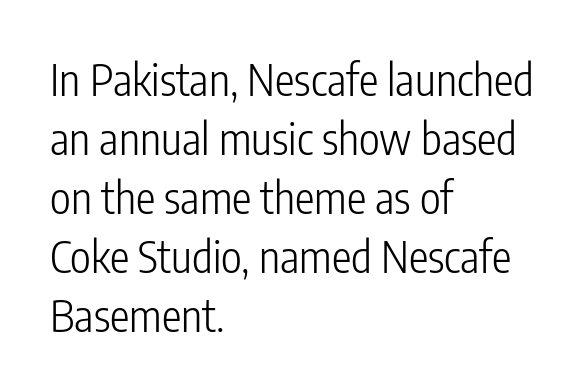
Q: Is the text bold? A: No.
Q: Is the text italic (slanted)? A: No, it is upright.
Q: Is the typeface a serif or a sans-serif typeface? A: Sans-serif.
Q: Is the text underlined? A: No.
Q: How is the paragraph aligned? A: Left-aligned.
Q: Is the spacing between letters normal or unusually wide? A: Normal.
Q: Is the spacing between lines tight, normal or loose? A: Normal.
Q: Width (condensed, normal, or wide)? A: Condensed.
Q: Stroke contrast? A: Low.
Q: x-height? A: Medium.
Q: Monospaced? A: No.
